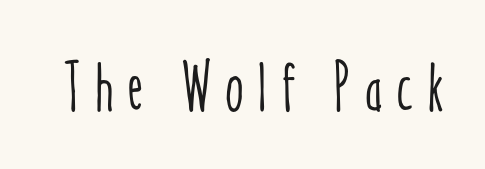
The image shows 68 px condensed type, upright; set unusually wide letter spacing (+0.2 em), not underlined; low stroke contrast and a medium x-height.
